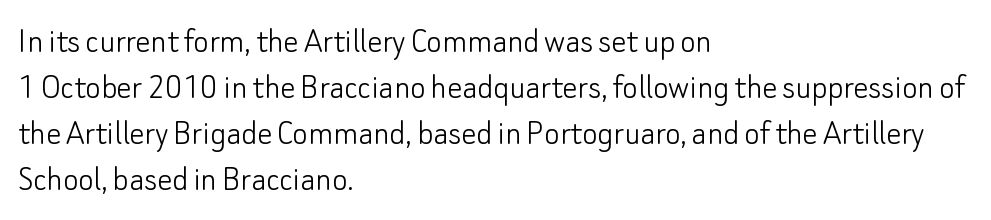
Q: Is the text bold? A: No.
Q: Is the text italic (slanted)? A: No, it is upright.
Q: Is the typeface a serif or a sans-serif typeface? A: Sans-serif.
Q: Is the text underlined? A: No.
Q: How is the paragraph aligned? A: Left-aligned.
Q: Is the spacing between letters normal or unusually wide? A: Normal.
Q: Width (condensed, normal, or wide)? A: Normal.
Q: Stroke contrast? A: Low.
Q: x-height? A: Small.
Q: Monospaced? A: No.
